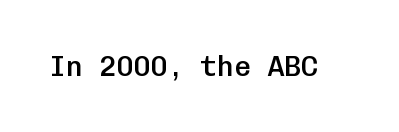
No word sits above an underline. A typesetter would call this monospace, since all characters share one set width. The face used here is rendered with its standard letterfit. Does the lettering tilt? It doesn't — this is upright. The sample has been set in demibold, a notch under bold.
